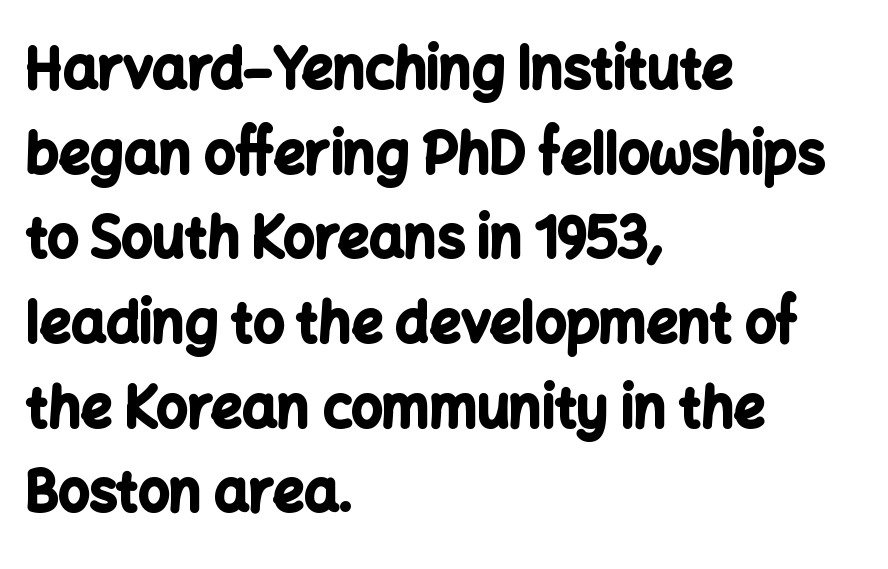
Look at the tracking — it's just the regular setting, nothing added. These lines are set flush left with a ragged right edge. This sample uses an upright cut, with every glyph sitting square on the baseline. The glyphs in this specimen are sans serif. Proportional: the letters do not fall into vertical columns. Underline: absent.
